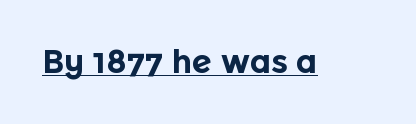
{"serif": "no", "italic": "no", "bold": "yes", "weight": "bold", "width": "normal", "x_height": "medium", "monospaced": "no", "underline": "yes", "letter_spacing": "normal", "letter_spacing_em": 0.0, "glyph_px": 32}
